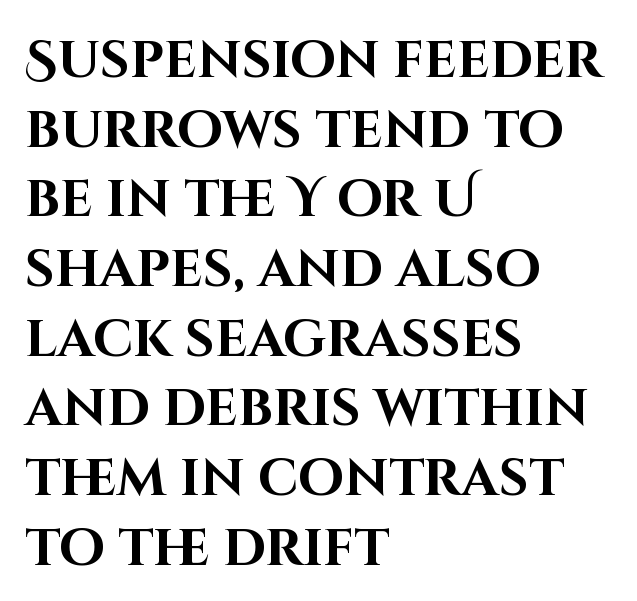
The image shows 52 px bold sans-serif type, upright; set left-aligned, normal line spacing (1.34x), normal letter spacing, not underlined; high stroke contrast and a large x-height.
